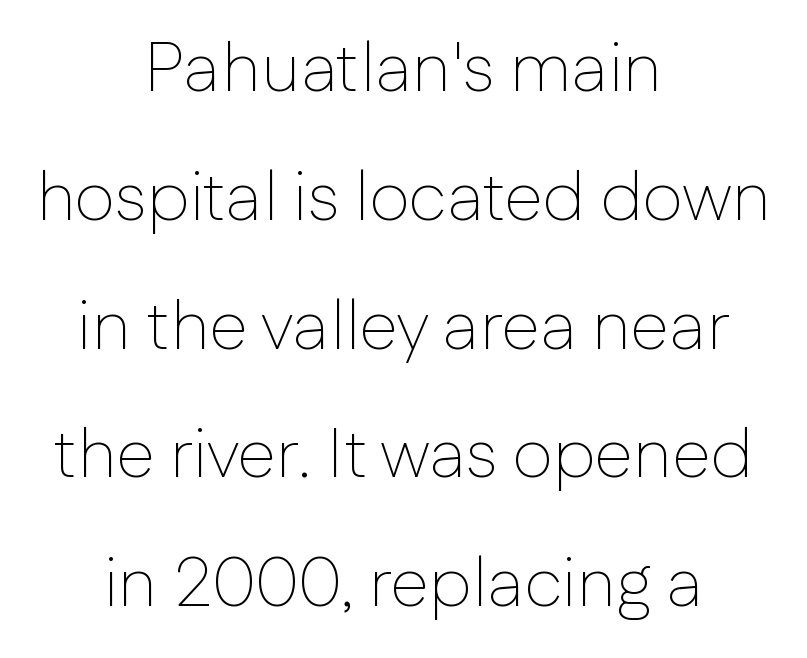
{"serif": "no", "italic": "no", "bold": "no", "weight": "thin", "width": "normal", "stroke_contrast": "low", "x_height": "medium", "monospaced": "no", "underline": "no", "align": "center", "line_spacing_ratio": 1.84, "letter_spacing": "normal", "letter_spacing_em": 0.0, "glyph_px": 70}
